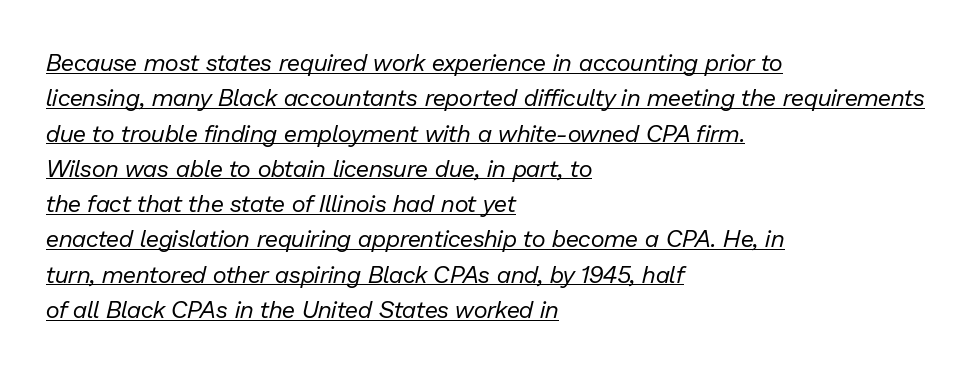
Q: Is the text bold? A: No.
Q: Is the text italic (slanted)? A: Yes, it leans right by about 13 degrees.
Q: Is the text underlined? A: Yes.
Q: How is the paragraph aligned? A: Left-aligned.
Q: Is the spacing between letters normal or unusually wide? A: Normal.
Q: Is the spacing between lines tight, normal or loose? A: Normal.
